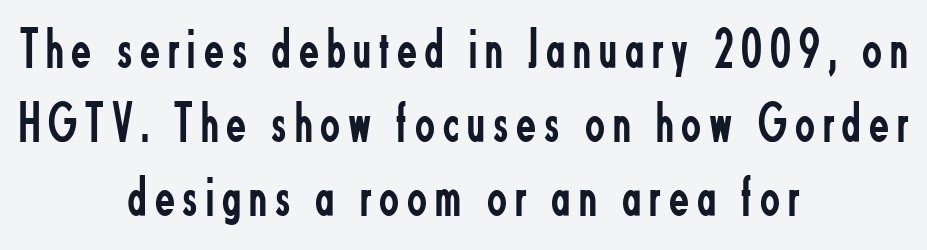
Ascenders rise straight up at ninety degrees. Note the varied advance widths — an 'i' is clearly narrower than an 'm'. Plain, unruled lines of type. Unlike a traditional serif, this face leaves its strokes unadorned. Caption: multi-line text, centered on the measure.
